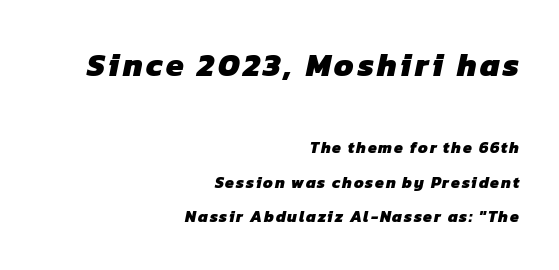
Q: Is the text bold? A: Yes.
Q: Is the typeface a serif or a sans-serif typeface? A: Sans-serif.
Q: Is the text underlined? A: No.
Q: How is the paragraph aligned? A: Right-aligned.
Q: Is the spacing between lines tight, normal or loose? A: Loose.
Q: Which block of text is set in a larger size, the first (top) or the second (bottom)? A: The first (top) one.
Q: Width (condensed, normal, or wide)? A: Normal.
Q: Stroke contrast? A: Low.
Q: x-height? A: Medium.
Q: Monospaced? A: No.
